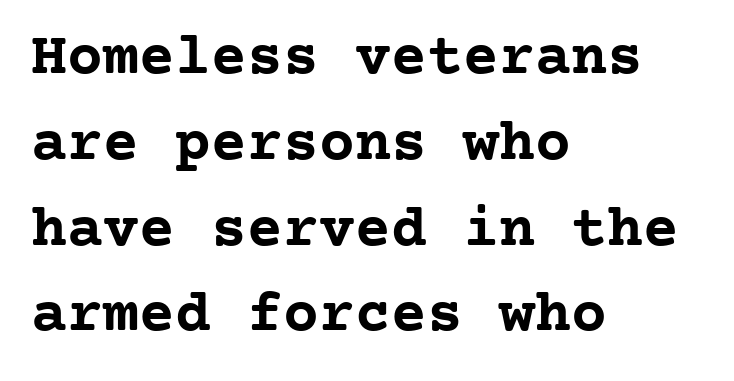
The letters march in equal steps, a hallmark of fixed-pitch type. Default kerning and tracking; the words read as compact shapes. Each glyph is drawn with heavy, bold strokes. Caption: multi-line text, flush left, ragged right. A normal amount of white space separates one row of letters from the next.
